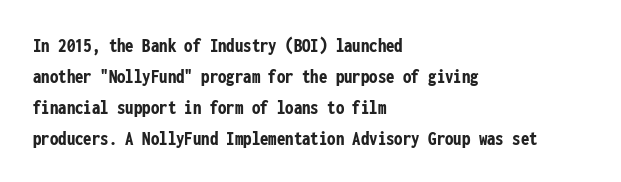
Posture: vertical. A classic flush-left, rag-right setting is used for this passage. Horizontal bands of white between lines are of average thickness. Each word holds together tightly as a unit, with standard inter-letter gaps. The font is running at its bold setting.
